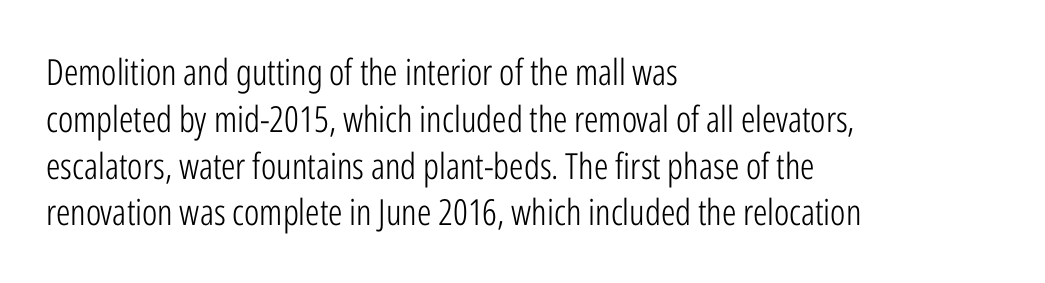
Nothing sits at the stroke ends, so this counts as sans-serif. Unlike italic type, these characters show no tilt at all. Rows of type keep a routine distance in the vertical direction. The passage shown is typed in a proportional face where columns would drift. The strokes carry an ordinary text weight at most.
